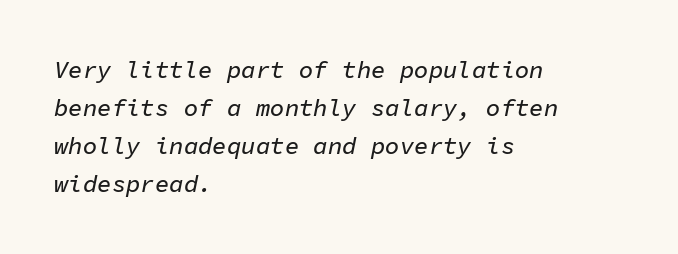
The image shows 24 px text type, italic (leaning right); set left-aligned, normal line spacing (1.59x), normal letter spacing, not underlined.
